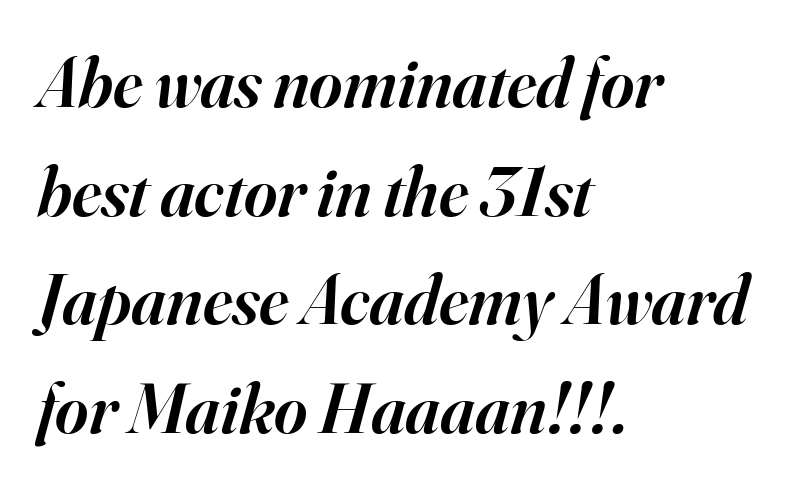
Q: Is the text bold? A: Semi-bold.
Q: Is the text italic (slanted)? A: Yes, it leans right by about 16 degrees.
Q: Is the typeface a serif or a sans-serif typeface? A: Serif.
Q: Is the text underlined? A: No.
Q: How is the paragraph aligned? A: Left-aligned.
Q: Is the spacing between letters normal or unusually wide? A: Normal.
Q: Is the spacing between lines tight, normal or loose? A: Normal.
Q: Width (condensed, normal, or wide)? A: Normal.
Q: Stroke contrast? A: High.
Q: x-height? A: Small.
Q: Monospaced? A: No.
